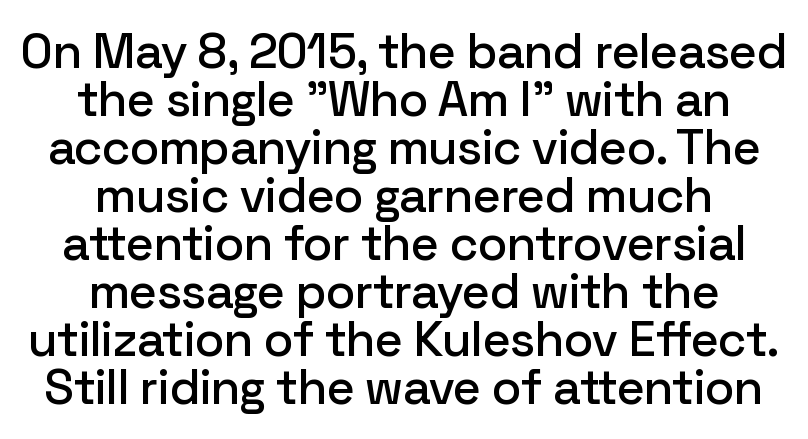
{"serif": "no", "italic": "no", "width": "normal", "stroke_contrast": "low", "x_height": "medium", "monospaced": "no", "underline": "no", "align": "center", "line_spacing": "tight", "line_spacing_ratio": 0.98, "letter_spacing": "normal", "letter_spacing_em": 0.0, "glyph_px": 49}
